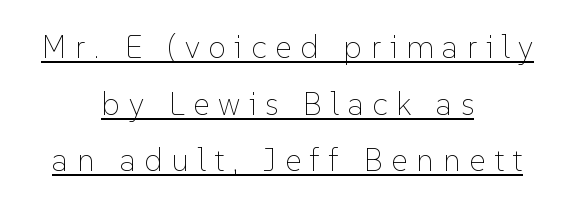
Q: Is the text bold? A: No.
Q: Is the text italic (slanted)? A: No, it is upright.
Q: Is the text underlined? A: Yes.
Q: How is the paragraph aligned? A: Centered.
Q: Is the spacing between letters normal or unusually wide? A: Unusually wide.
Q: Width (condensed, normal, or wide)? A: Normal.
Q: Stroke contrast? A: Low.
Q: x-height? A: Medium.
Q: Monospaced? A: No.
